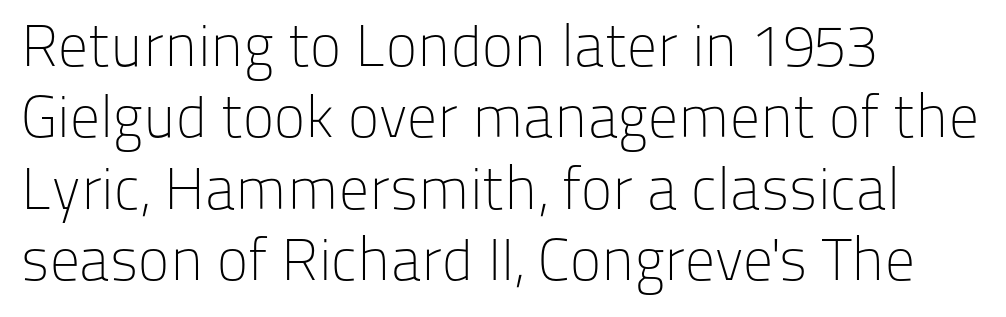
{"serif": "no", "italic": "no", "bold": "no", "weight": "light", "width": "normal", "stroke_contrast": "low", "x_height": "medium", "monospaced": "no", "underline": "no", "align": "left", "line_spacing_ratio": 1.21, "letter_spacing": "normal", "letter_spacing_em": 0.0, "glyph_px": 59}
